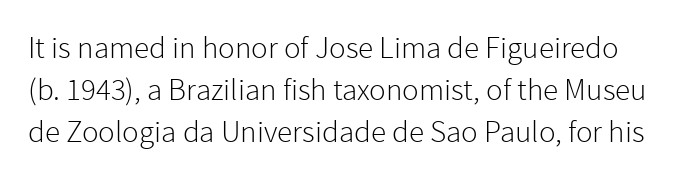
Spacing verdict: proportional, widths tailored to each character. Between one letter and the next there's only the usual sliver of space. Only glyphs here, with clear space below each row. Unlike italic type, these characters show no tilt at all.
